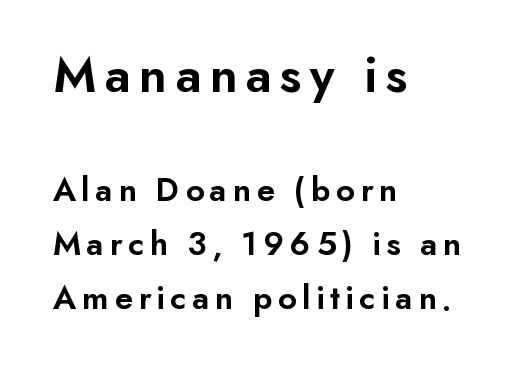
The image shows 53 px semibold sans-serif type, upright; set left-aligned, normal line spacing (1.53x), not underlined; the first (top) block is 1.51x larger; low stroke contrast and a small x-height.
